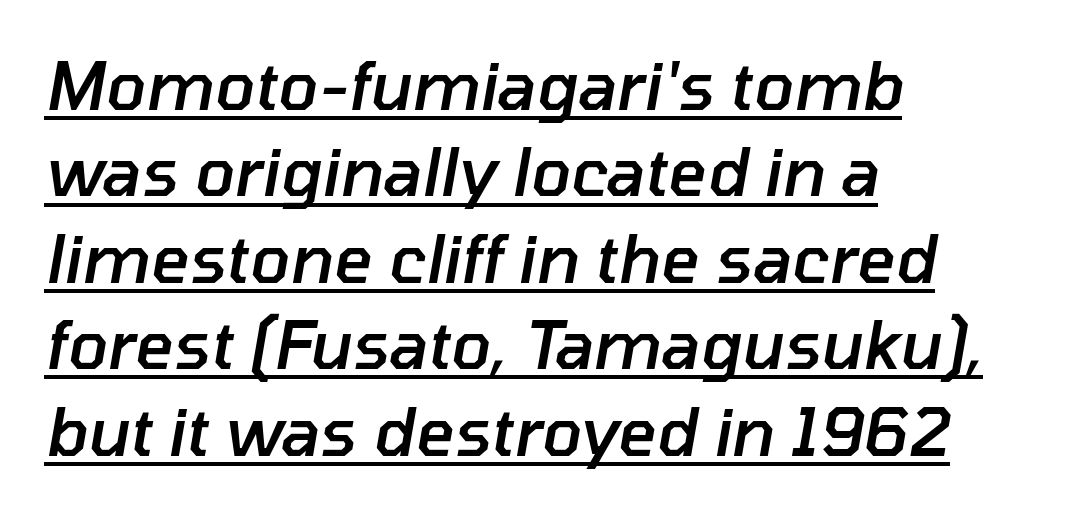
The image shows 66 px semibold type, italic (leaning right); set left-aligned, normal line spacing (1.31x), normal letter spacing, underlined; low stroke contrast and a medium x-height.
